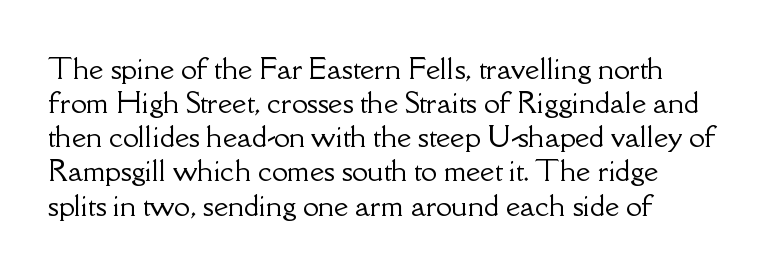
{"serif": "yes", "italic": "no", "width": "normal", "stroke_contrast": "low", "x_height": "small", "monospaced": "no", "underline": "no", "align": "left", "line_spacing_ratio": 1.22, "letter_spacing": "normal", "letter_spacing_em": 0.0, "glyph_px": 28}
